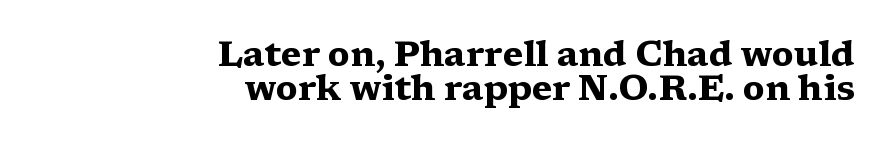
Heft: maximum for text — a bold. The letters sit at their default tracking, neither squeezed nor spread. Posture: vertical. This sample is right-justified, so line beginnings fall wherever the words allow.
